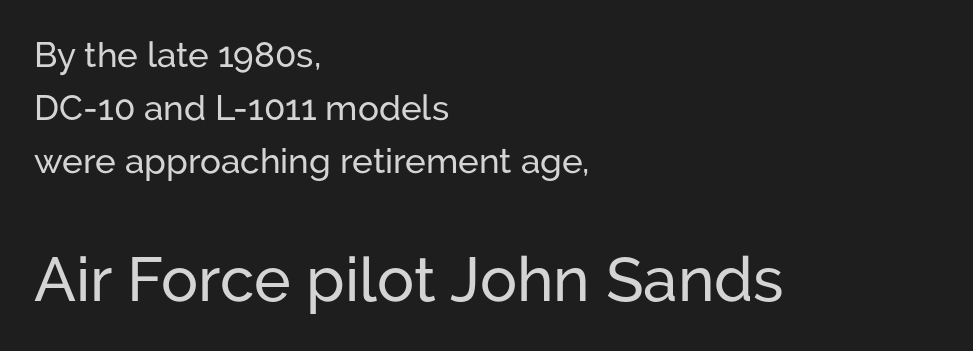
Q: Is the text italic (slanted)? A: No, it is upright.
Q: Is the typeface a serif or a sans-serif typeface? A: Sans-serif.
Q: Is the text underlined? A: No.
Q: How is the paragraph aligned? A: Left-aligned.
Q: Is the spacing between letters normal or unusually wide? A: Normal.
Q: Is the spacing between lines tight, normal or loose? A: Normal.
Q: Which block of text is set in a larger size, the first (top) or the second (bottom)? A: The second (bottom) one.
Q: Width (condensed, normal, or wide)? A: Normal.
Q: Stroke contrast? A: Low.
Q: x-height? A: Medium.
Q: Monospaced? A: No.
